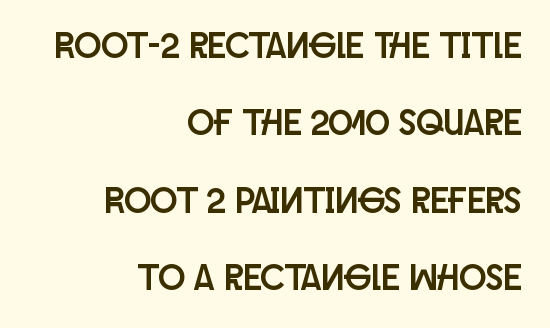
Q: Is the text italic (slanted)? A: No, it is upright.
Q: Is the typeface a serif or a sans-serif typeface? A: Sans-serif.
Q: Is the text underlined? A: No.
Q: How is the paragraph aligned? A: Right-aligned.
Q: Is the spacing between letters normal or unusually wide? A: Normal.
Q: Is the spacing between lines tight, normal or loose? A: Loose.
Q: Width (condensed, normal, or wide)? A: Condensed.
Q: Stroke contrast? A: Low.
Q: x-height? A: Large.
Q: Monospaced? A: No.
